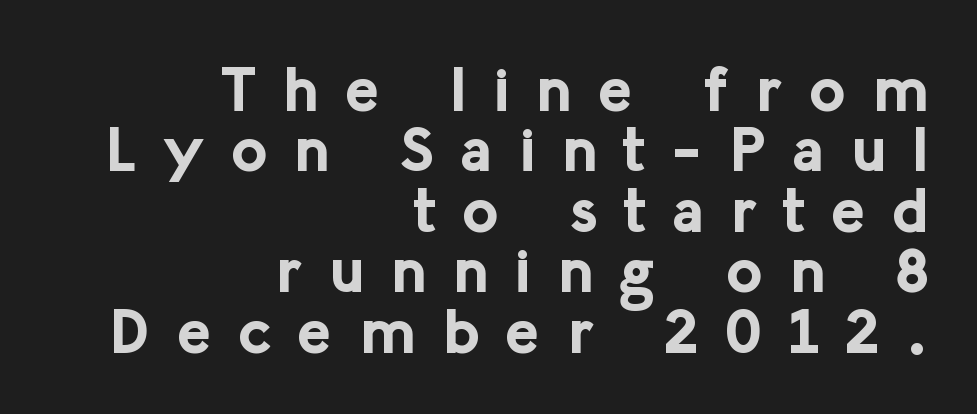
Q: Is the text bold? A: Yes.
Q: Is the text italic (slanted)? A: No, it is upright.
Q: Is the typeface a serif or a sans-serif typeface? A: Sans-serif.
Q: Is the text underlined? A: No.
Q: How is the paragraph aligned? A: Right-aligned.
Q: Is the spacing between letters normal or unusually wide? A: Unusually wide.
Q: Is the spacing between lines tight, normal or loose? A: Tight.
Q: Width (condensed, normal, or wide)? A: Normal.
Q: Stroke contrast? A: Low.
Q: x-height? A: Medium.
Q: Monospaced? A: No.
